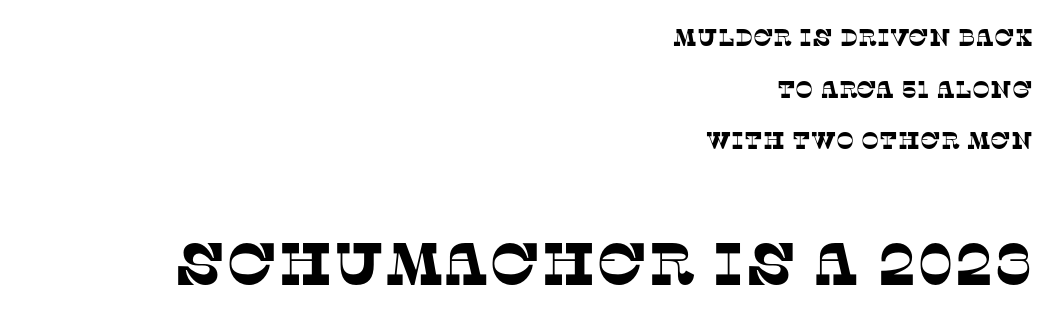
The image shows 60 px serif type; set right-aligned, loose line spacing (2.15x), normal letter spacing, not underlined; the second (bottom) block is 2.5x larger; low stroke contrast and a large x-height.
